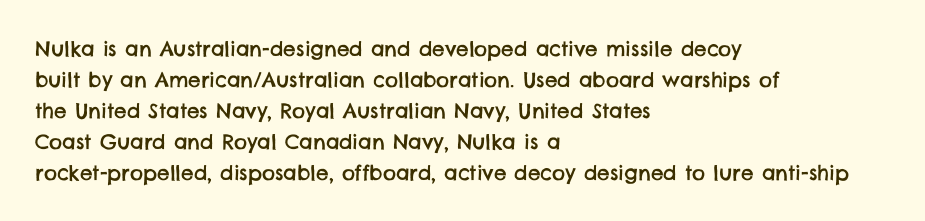
The gap between lines stays unmarked. How are the letters spaced? Ordinarily, with no added tracking. A typesetter would call this leading conventional body-copy spacing. Every row of glyphs begins at an identical x-position on the left.
